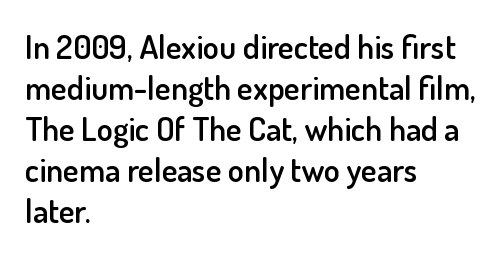
Q: Is the text bold? A: Semi-bold.
Q: Is the text italic (slanted)? A: No, it is upright.
Q: Is the typeface a serif or a sans-serif typeface? A: Sans-serif.
Q: Is the text underlined? A: No.
Q: How is the paragraph aligned? A: Left-aligned.
Q: Is the spacing between letters normal or unusually wide? A: Normal.
Q: Width (condensed, normal, or wide)? A: Normal.
Q: Stroke contrast? A: Low.
Q: x-height? A: Small.
Q: Monospaced? A: No.
